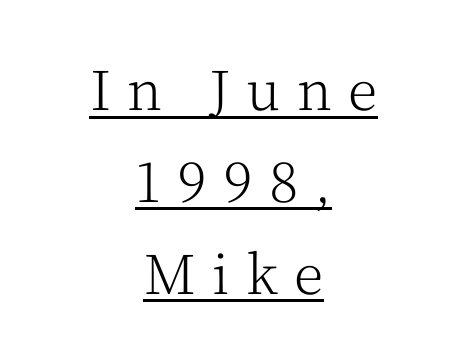
Q: Is the text bold? A: No.
Q: Is the text italic (slanted)? A: No, it is upright.
Q: Is the typeface a serif or a sans-serif typeface? A: Serif.
Q: Is the text underlined? A: Yes.
Q: How is the paragraph aligned? A: Centered.
Q: Is the spacing between letters normal or unusually wide? A: Unusually wide.
Q: Is the spacing between lines tight, normal or loose? A: Normal.
Q: Width (condensed, normal, or wide)? A: Normal.
Q: Stroke contrast? A: Medium.
Q: x-height? A: Medium.
Q: Monospaced? A: No.
